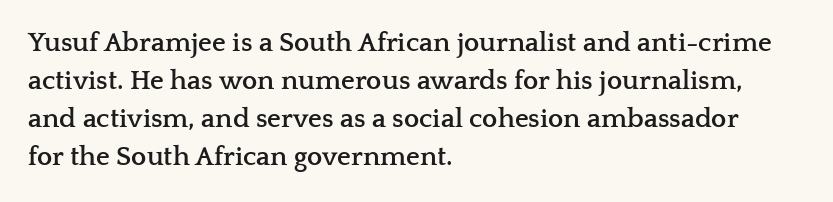
Nothing unusual about the tracking: characters are spaced as the font intends. Glance below the letters and you will spot only blank space. Designer's note — italics off, roman on. Alignment: flush left.
